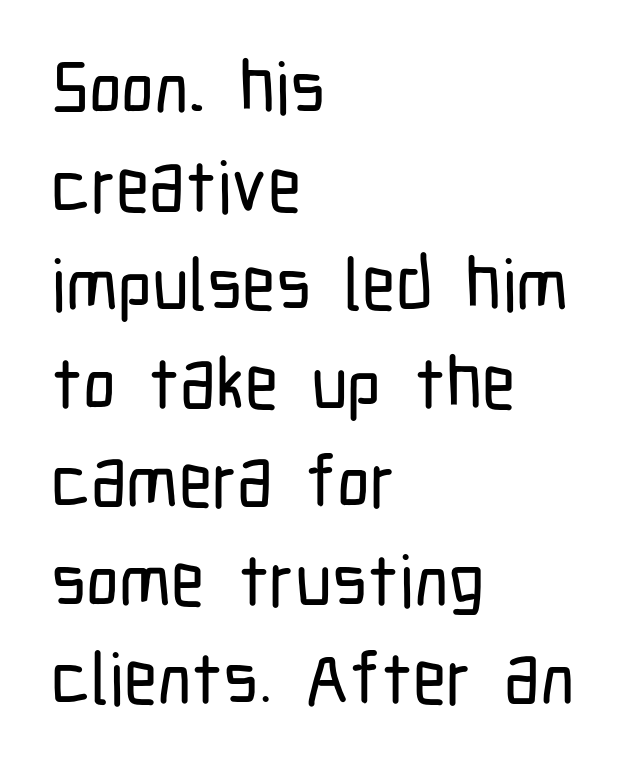
{"serif": "no", "italic": "no", "width": "condensed", "stroke_contrast": "low", "x_height": "medium", "monospaced": "no", "underline": "no", "align": "left", "line_spacing": "normal", "line_spacing_ratio": 1.35, "letter_spacing": "normal", "letter_spacing_em": 0.0, "glyph_px": 73}
